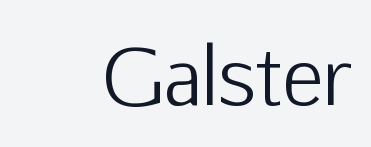
The font family rendered here belongs to the sans-serif group. Every stem runs plumb, perpendicular to the baseline. The letters advance in unequal steps, a hallmark of proportional type. The typeface has the unassuming heft of standard copy or less. Tracking value appears to be zero — textbook default spacing. The zone under the glyphs is completely vacant.
